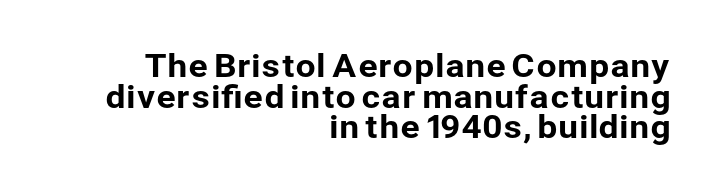
The image shows 32 px sans-serif type, upright; set right-aligned, tight line spacing (0.96x), normal letter spacing, not underlined; low stroke contrast and a medium x-height.
